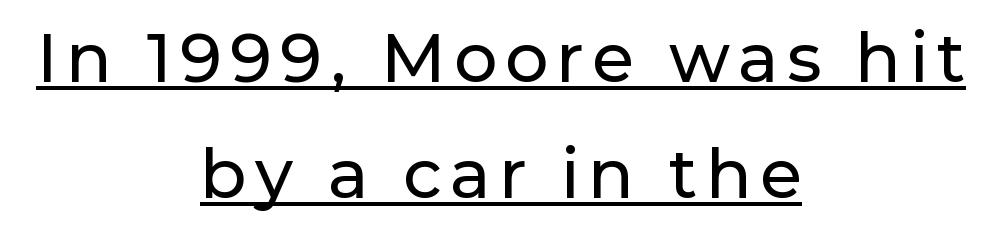
The image shows 68 px sans-serif type, upright; set centered, normal line spacing (1.7x), underlined; low stroke contrast and a medium x-height.
